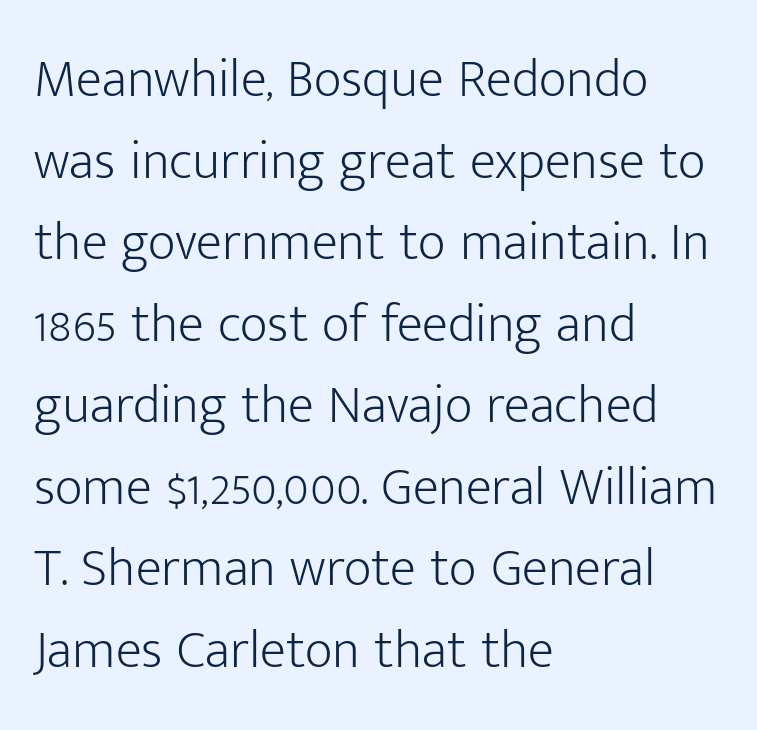
The image shows 54 px light sans-serif type, upright; set left-aligned, normal line spacing (1.51x), normal letter spacing, not underlined; low stroke contrast and a medium x-height.
